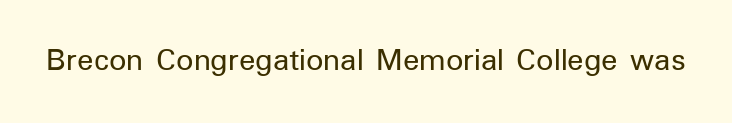
{"serif": "no", "italic": "no", "bold": "no", "weight": "regular", "width": "normal", "stroke_contrast": "low", "x_height": "medium", "monospaced": "no", "underline": "no", "letter_spacing": "normal", "letter_spacing_em": 0.0, "glyph_px": 34}
